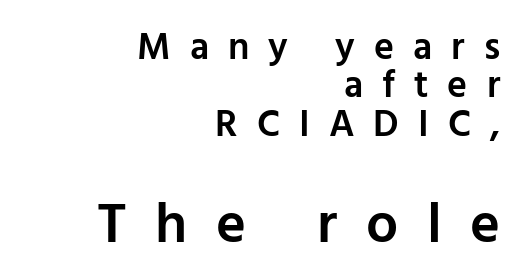
Q: Is the text bold? A: Semi-bold.
Q: Is the text italic (slanted)? A: No, it is upright.
Q: Is the typeface a serif or a sans-serif typeface? A: Sans-serif.
Q: Is the text underlined? A: No.
Q: How is the paragraph aligned? A: Right-aligned.
Q: Is the spacing between letters normal or unusually wide? A: Unusually wide.
Q: Is the spacing between lines tight, normal or loose? A: Tight.
Q: Which block of text is set in a larger size, the first (top) or the second (bottom)? A: The second (bottom) one.
Q: Width (condensed, normal, or wide)? A: Normal.
Q: Stroke contrast? A: Low.
Q: x-height? A: Medium.
Q: Monospaced? A: No.
